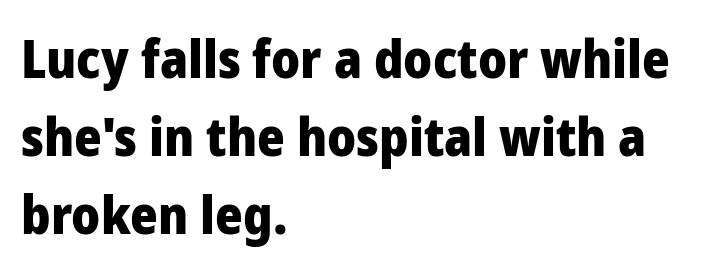
Q: Is the text bold? A: Yes.
Q: Is the text italic (slanted)? A: No, it is upright.
Q: Is the typeface a serif or a sans-serif typeface? A: Sans-serif.
Q: Is the text underlined? A: No.
Q: How is the paragraph aligned? A: Left-aligned.
Q: Is the spacing between letters normal or unusually wide? A: Normal.
Q: Is the spacing between lines tight, normal or loose? A: Normal.
Q: Width (condensed, normal, or wide)? A: Normal.
Q: Stroke contrast? A: Low.
Q: x-height? A: Medium.
Q: Monospaced? A: No.
